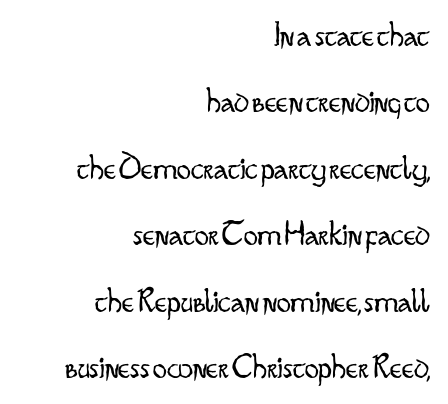
The image shows 35 px light, condensed sans-serif type, upright; set right-aligned, loose line spacing (1.9x), normal letter spacing, not underlined; low stroke contrast and a small x-height.
